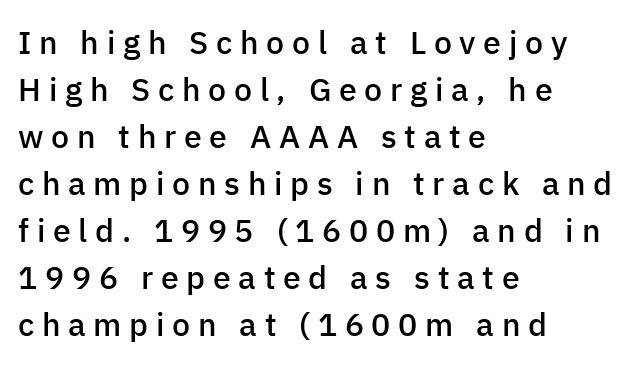
{"serif": "no", "italic": "no", "bold": "semi", "weight": "semibold", "width": "normal", "stroke_contrast": "low", "x_height": "medium", "monospaced": "no", "underline": "no", "align": "left", "line_spacing": "normal", "line_spacing_ratio": 1.47, "letter_spacing": "wide", "letter_spacing_em": 0.24, "glyph_px": 32}
